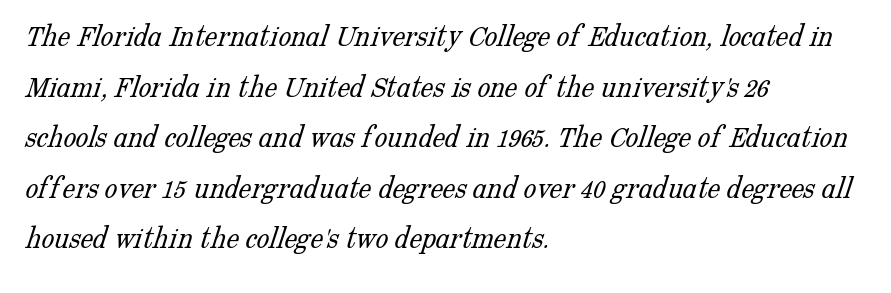
Q: Is the text bold? A: No.
Q: Is the typeface a serif or a sans-serif typeface? A: Serif.
Q: Is the text underlined? A: No.
Q: How is the paragraph aligned? A: Left-aligned.
Q: Is the spacing between letters normal or unusually wide? A: Normal.
Q: Is the spacing between lines tight, normal or loose? A: Normal.
Q: Width (condensed, normal, or wide)? A: Normal.
Q: Stroke contrast? A: Low.
Q: x-height? A: Medium.
Q: Monospaced? A: No.
